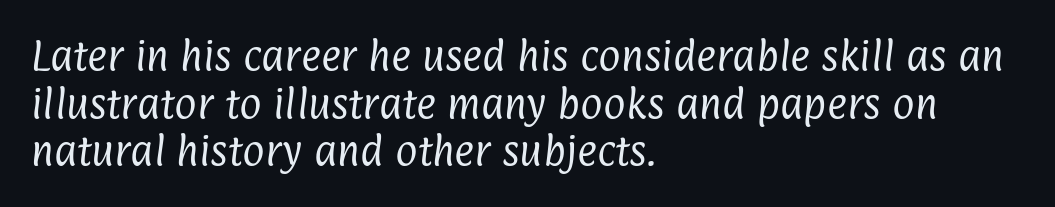
{"serif": "no", "bold": "no", "weight": "regular", "width": "condensed", "stroke_contrast": "low", "x_height": "medium", "monospaced": "no", "underline": "no", "align": "left", "line_spacing": "normal", "line_spacing_ratio": 1.4, "letter_spacing": "normal", "letter_spacing_em": 0.0, "glyph_px": 34}
